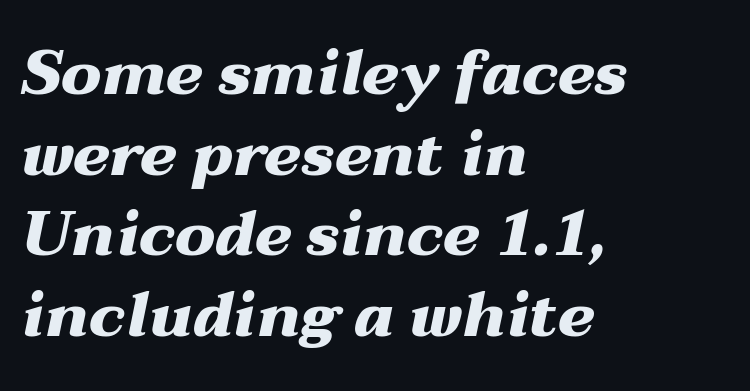
Q: Is the text bold? A: Yes.
Q: Is the text italic (slanted)? A: Yes, it leans right by about 12 degrees.
Q: Is the text underlined? A: No.
Q: How is the paragraph aligned? A: Left-aligned.
Q: Is the spacing between letters normal or unusually wide? A: Normal.
Q: Is the spacing between lines tight, normal or loose? A: Normal.
Q: Width (condensed, normal, or wide)? A: Wide.
Q: Stroke contrast? A: Medium.
Q: x-height? A: Medium.
Q: Monospaced? A: No.
